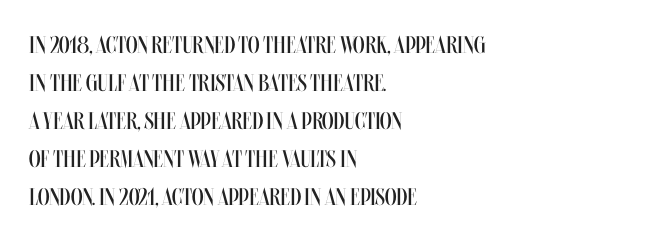
The image shows 24 px text type, upright; set left-aligned, normal line spacing (1.58x), normal letter spacing, not underlined.
